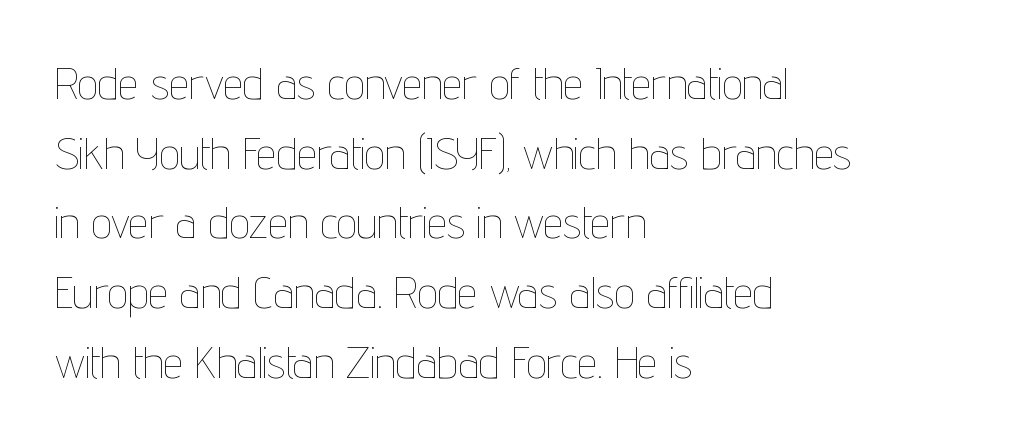
Leading: standard. Plain, unruled lines of type. The text block is weighted toward the left margin, trailing off unevenly rightward. Stem width sits at or under what a default text font uses.
